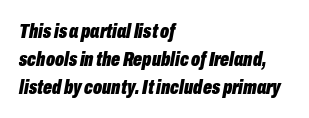
Q: Is the text bold? A: Yes.
Q: Is the text italic (slanted)? A: Yes, it leans right by about 10 degrees.
Q: Is the text underlined? A: No.
Q: How is the paragraph aligned? A: Left-aligned.
Q: Is the spacing between letters normal or unusually wide? A: Normal.
Q: Is the spacing between lines tight, normal or loose? A: Normal.
